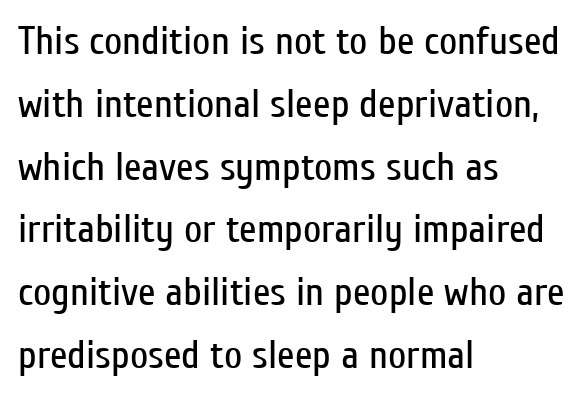
Q: Is the text bold? A: No.
Q: Is the text italic (slanted)? A: No, it is upright.
Q: Is the typeface a serif or a sans-serif typeface? A: Sans-serif.
Q: Is the text underlined? A: No.
Q: How is the paragraph aligned? A: Left-aligned.
Q: Is the spacing between letters normal or unusually wide? A: Normal.
Q: Is the spacing between lines tight, normal or loose? A: Normal.
Q: Width (condensed, normal, or wide)? A: Condensed.
Q: Stroke contrast? A: Low.
Q: x-height? A: Medium.
Q: Monospaced? A: No.
